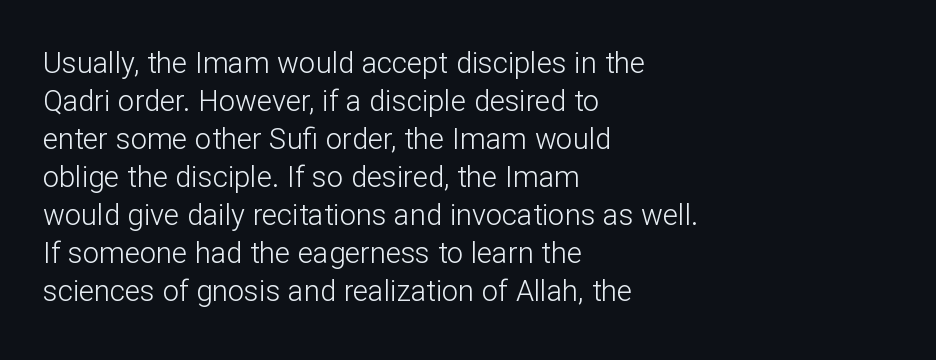
I'd call this a sans setting — the letters go barefoot. Which margin do the lines hug? The left one — the right edge is uneven. The space directly below the letters is spotless. Note the varied advance widths — an 'i' is clearly narrower than an 'm'.
